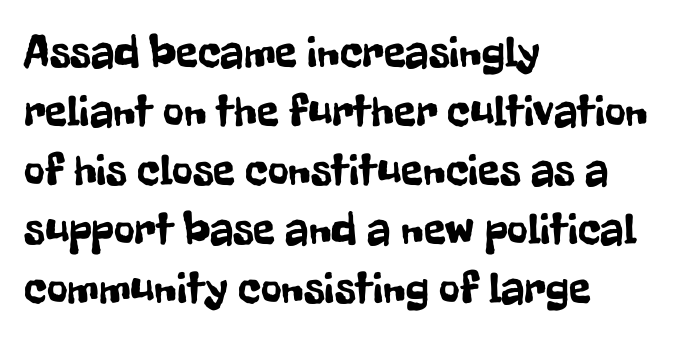
{"serif": "no", "italic": "no", "width": "condensed", "stroke_contrast": "low", "x_height": "medium", "monospaced": "no", "underline": "no", "align": "left", "line_spacing": "normal", "line_spacing_ratio": 1.31, "letter_spacing": "normal", "letter_spacing_em": 0.0, "glyph_px": 45}
